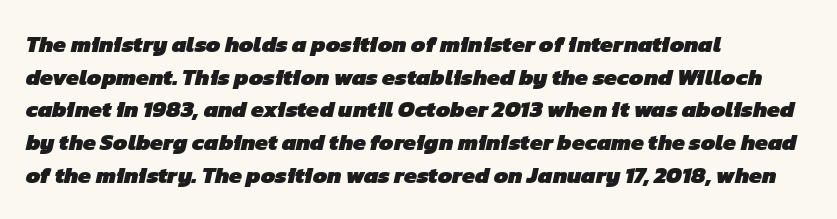
{"bold": "yes", "underline": "no", "align": "left", "line_spacing": "normal", "line_spacing_ratio": 1.42, "letter_spacing": "normal", "letter_spacing_em": 0.0, "glyph_px": 23}
